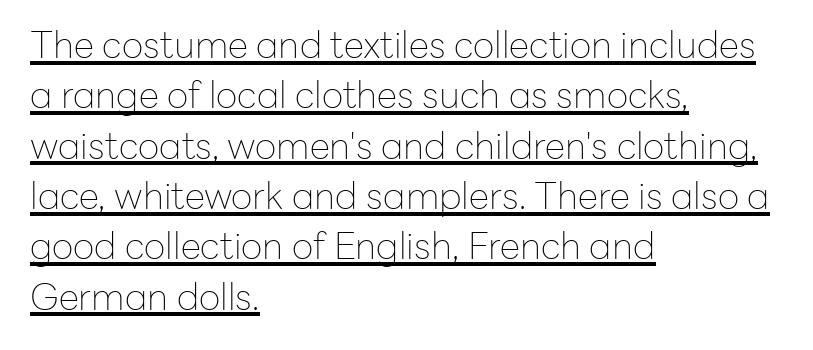
{"serif": "no", "italic": "no", "bold": "no", "weight": "thin", "width": "normal", "stroke_contrast": "low", "x_height": "medium", "monospaced": "no", "underline": "yes", "align": "left", "line_spacing": "normal", "line_spacing_ratio": 1.36, "letter_spacing": "normal", "letter_spacing_em": 0.0, "glyph_px": 37}
